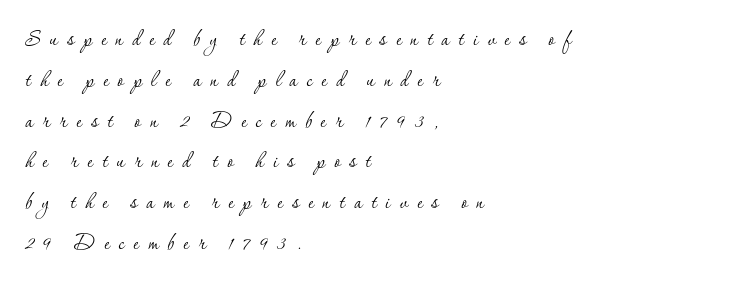
The image shows 26 px text type; set left-aligned, normal line spacing (1.57x), unusually wide letter spacing (+0.36 em), not underlined.
